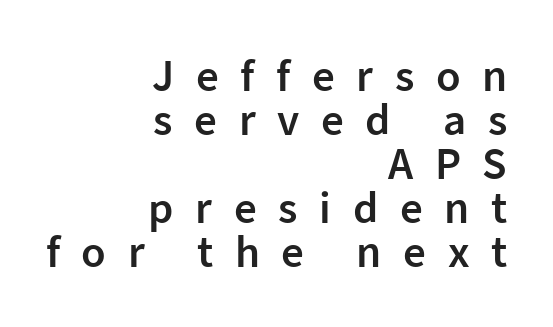
Q: Is the text bold? A: Semi-bold.
Q: Is the text italic (slanted)? A: No, it is upright.
Q: Is the typeface a serif or a sans-serif typeface? A: Sans-serif.
Q: Is the text underlined? A: No.
Q: How is the paragraph aligned? A: Right-aligned.
Q: Is the spacing between letters normal or unusually wide? A: Unusually wide.
Q: Is the spacing between lines tight, normal or loose? A: Tight.
Q: Width (condensed, normal, or wide)? A: Normal.
Q: Stroke contrast? A: Low.
Q: x-height? A: Medium.
Q: Monospaced? A: No.
